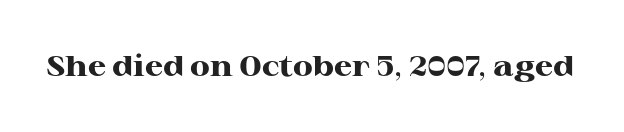
Every character sits straight up, as roman type does. The gap between lines stays unmarked. These lines keep a tight, regular rhythm from letter to letter. Varying glyph widths throughout — classic text-font behaviour.
